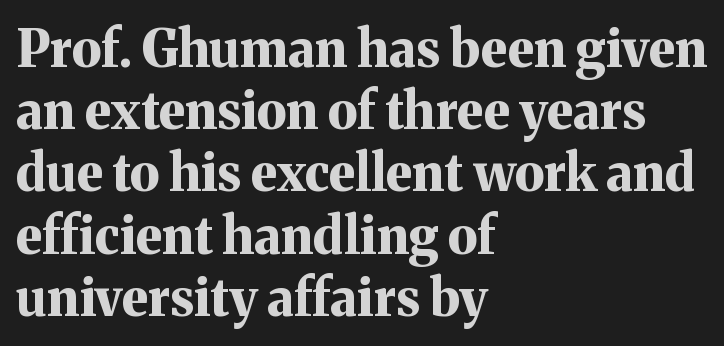
{"serif": "yes", "italic": "no", "bold": "yes", "weight": "bold", "width": "normal", "stroke_contrast": "medium", "x_height": "medium", "monospaced": "no", "underline": "no", "align": "left", "line_spacing_ratio": 1.22, "letter_spacing": "normal", "letter_spacing_em": 0.0, "glyph_px": 51}
